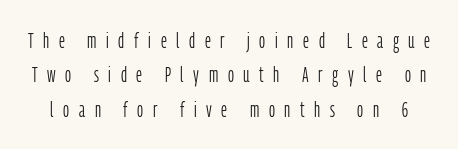
{"italic": "no", "bold": "no", "underline": "no", "line_spacing": "normal", "line_spacing_ratio": 1.64, "letter_spacing": "wide", "letter_spacing_em": 0.46, "glyph_px": 21}
